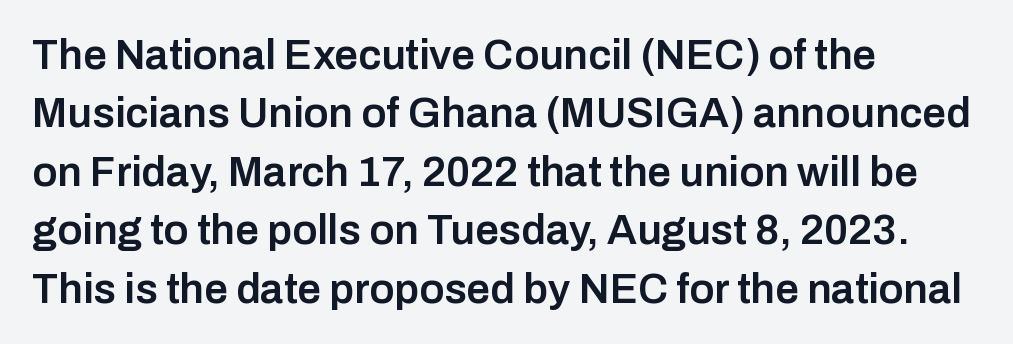
Q: Is the text bold? A: Semi-bold.
Q: Is the text italic (slanted)? A: No, it is upright.
Q: Is the typeface a serif or a sans-serif typeface? A: Sans-serif.
Q: Is the text underlined? A: No.
Q: How is the paragraph aligned? A: Left-aligned.
Q: Is the spacing between letters normal or unusually wide? A: Normal.
Q: Is the spacing between lines tight, normal or loose? A: Normal.
Q: Width (condensed, normal, or wide)? A: Normal.
Q: Stroke contrast? A: Low.
Q: x-height? A: Medium.
Q: Monospaced? A: No.
